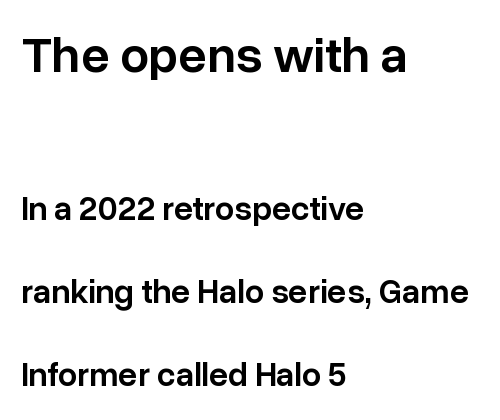
This sample trades compactness for vertical openness between lines. Here the designer chose a conventional face with non-uniform glyph widths. Every letter is mildly thick-stroked: semibold rather than bold. Honestly, the letter spacing is just normal — you wouldn't notice it. The lettering stays uniformly vertical, giving the passage a roman look.
